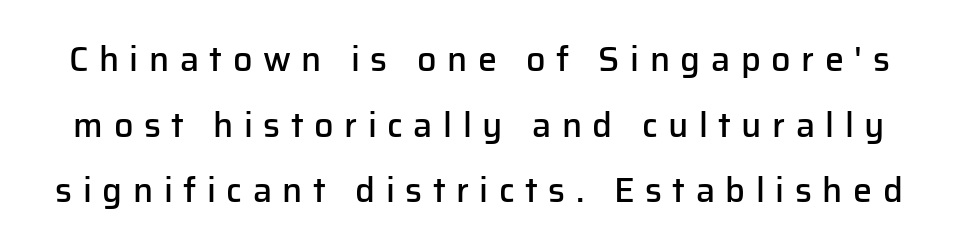
{"serif": "no", "italic": "no", "bold": "semi", "weight": "semibold", "width": "normal", "stroke_contrast": "low", "x_height": "medium", "monospaced": "no", "underline": "no", "line_spacing": "loose", "line_spacing_ratio": 1.93, "letter_spacing": "wide", "letter_spacing_em": 0.31, "glyph_px": 34}
